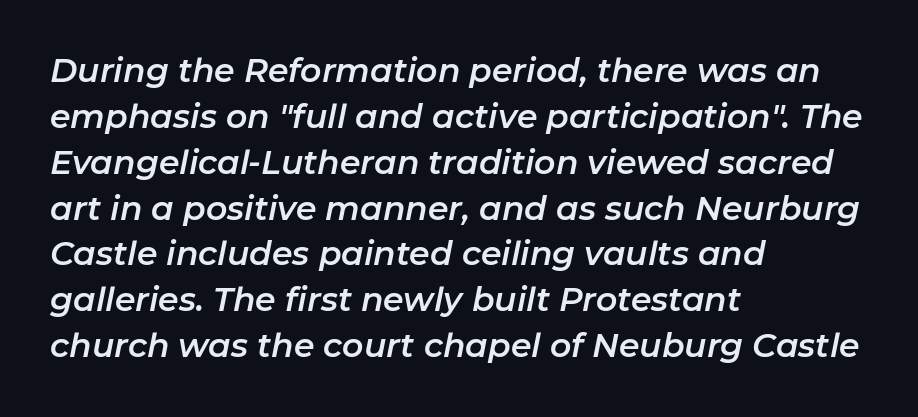
This is oblique type, the kind used for emphasis or titles. The letters sit at their default tracking, neither squeezed nor spread. The passage shown is typed in a proportional face where columns would drift. The designer left line spacing at the default. Check the space under the baseline: it is left empty. Layout note: lines flush left.
